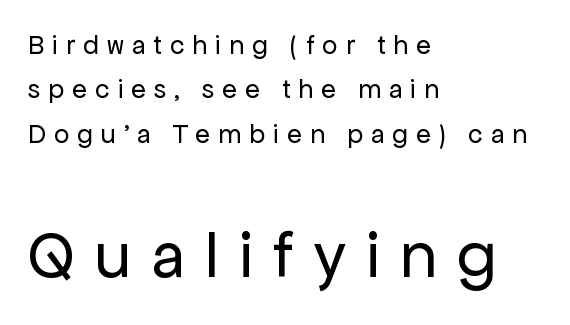
The image shows 67 px regular-weight sans-serif type, upright; set left-aligned, normal line spacing (1.64x), unusually wide letter spacing (+0.3 em), not underlined; the second (bottom) block is 2.48x larger; low stroke contrast and a medium x-height.
